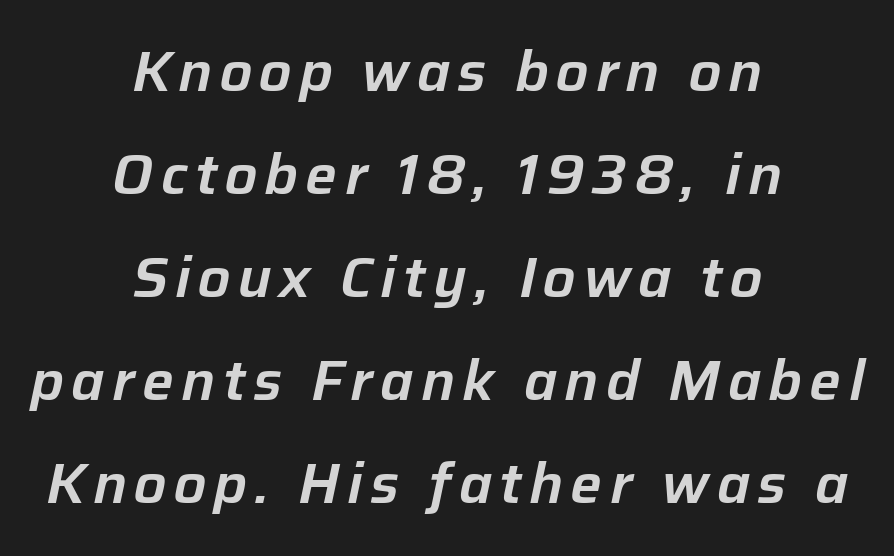
Q: Is the text italic (slanted)? A: Yes, it leans right by about 12 degrees.
Q: Is the text underlined? A: No.
Q: How is the paragraph aligned? A: Centered.
Q: Width (condensed, normal, or wide)? A: Normal.
Q: Stroke contrast? A: Low.
Q: x-height? A: Medium.
Q: Monospaced? A: No.
